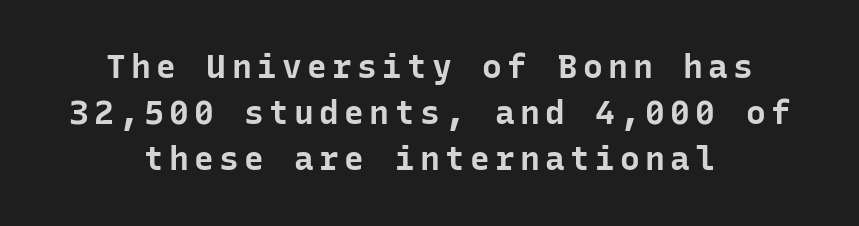
The image shows 33 px bold sans-serif type, upright, monospaced; set centered, normal line spacing (1.4x), not underlined; low stroke contrast and a medium x-height.
